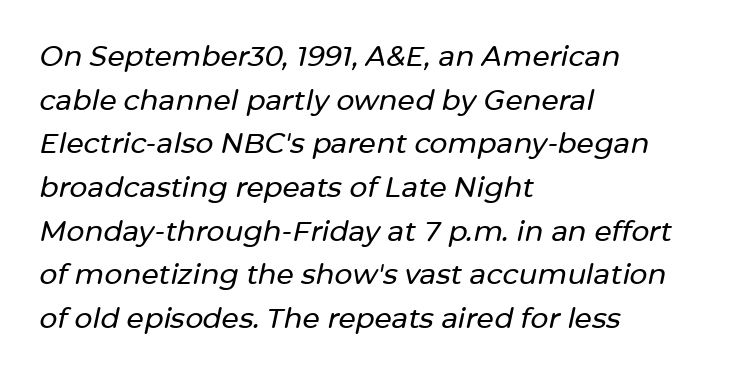
How are the letters spaced? Ordinarily, with no added tracking. Honestly, there is no underline to notice here at all. Character widths vary here, with narrow letters taking less room than wide ones. Every character sits at an angle, as italics do. Rows of type keep a routine distance in the vertical direction.
